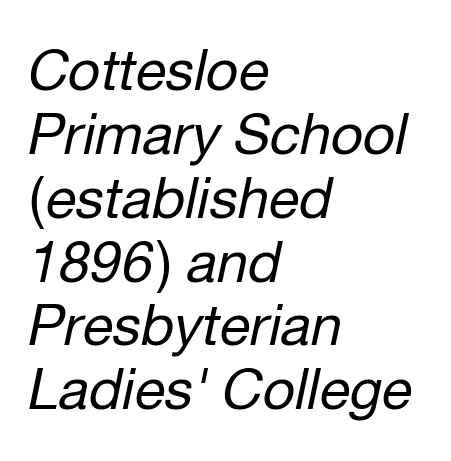
The image shows 56 px regular-weight type, italic (leaning right); set left-aligned, tight line spacing (1.14x), normal letter spacing, not underlined; low stroke contrast and a medium x-height.
